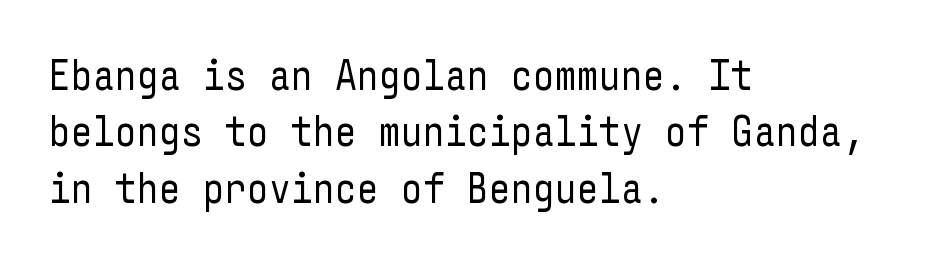
{"serif": "no", "italic": "no", "bold": "no", "weight": "regular", "width": "condensed", "stroke_contrast": "low", "x_height": "medium", "underline": "no", "align": "left", "line_spacing": "normal", "line_spacing_ratio": 1.31, "letter_spacing": "normal", "letter_spacing_em": 0.0, "glyph_px": 43}
